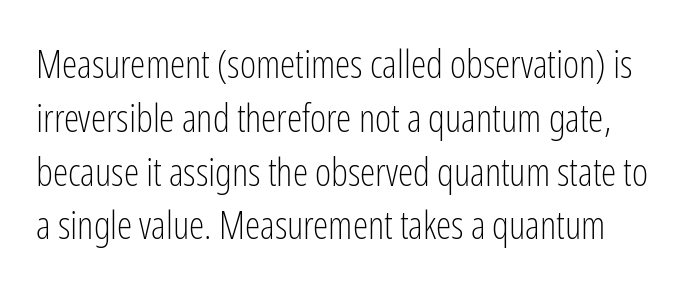
The typesetting does not lean heavy: it is not bold. Spacing verdict: proportional, widths tailored to each character. To sum up the face: it is a sans, with no serifs. Tracking value appears to be zero — textbook default spacing. Each row of text sits above clean, open space.
